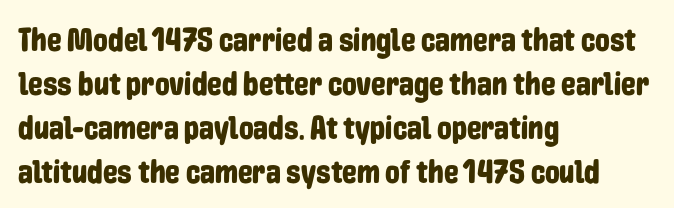
{"serif": "no", "italic": "no", "width": "condensed", "stroke_contrast": "low", "x_height": "medium", "monospaced": "no", "underline": "no", "align": "left", "line_spacing": "normal", "line_spacing_ratio": 1.33, "letter_spacing": "normal", "letter_spacing_em": 0.0, "glyph_px": 33}
